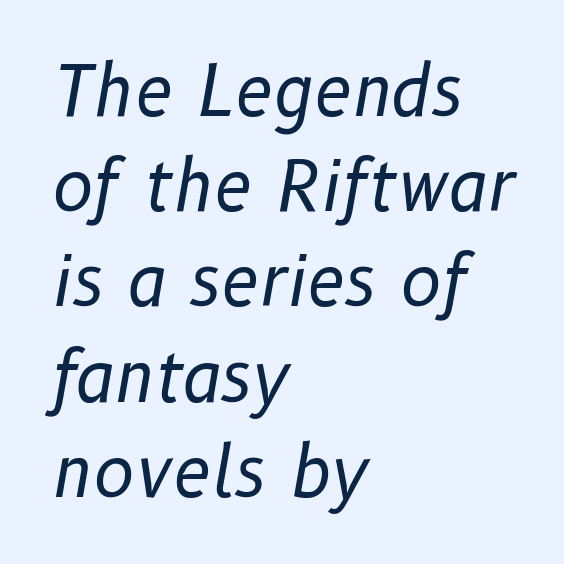
{"italic": "yes", "lean": "right", "slant_degrees": 10, "bold": "no", "weight": "regular", "width": "normal", "stroke_contrast": "low", "x_height": "medium", "monospaced": "no", "underline": "no", "align": "left", "line_spacing": "normal", "line_spacing_ratio": 1.38, "letter_spacing": "normal", "letter_spacing_em": 0.0, "glyph_px": 69}
